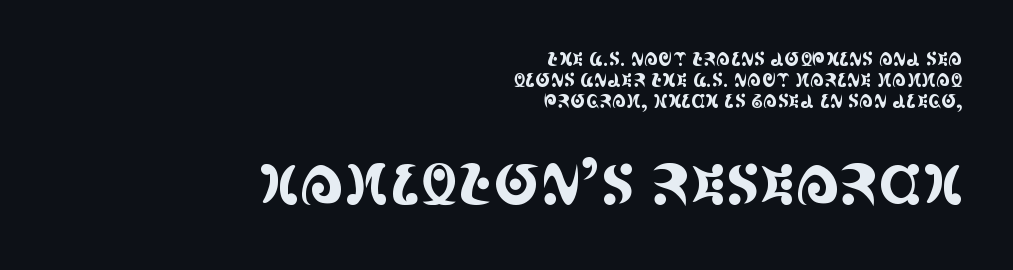
Q: Is the text italic (slanted)? A: No, it is upright.
Q: Is the typeface a serif or a sans-serif typeface? A: Serif.
Q: Is the text underlined? A: No.
Q: How is the paragraph aligned? A: Right-aligned.
Q: Is the spacing between letters normal or unusually wide? A: Normal.
Q: Which block of text is set in a larger size, the first (top) or the second (bottom)? A: The second (bottom) one.
Q: Width (condensed, normal, or wide)? A: Condensed.
Q: x-height? A: Large.
Q: Monospaced? A: No.
